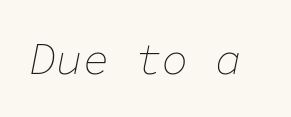
{"italic": "yes", "lean": "right", "slant_degrees": 11, "bold": "no", "weight": "thin", "width": "normal", "stroke_contrast": "low", "x_height": "medium", "monospaced": "yes", "underline": "no", "letter_spacing": "normal", "letter_spacing_em": 0.0, "glyph_px": 44}
